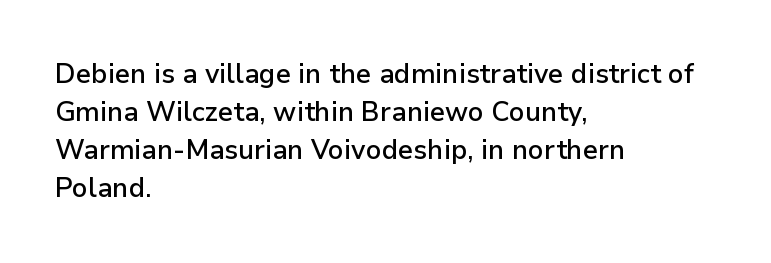
Q: Is the text bold? A: Semi-bold.
Q: Is the text italic (slanted)? A: No, it is upright.
Q: Is the text underlined? A: No.
Q: How is the paragraph aligned? A: Left-aligned.
Q: Is the spacing between letters normal or unusually wide? A: Normal.
Q: Is the spacing between lines tight, normal or loose? A: Normal.
